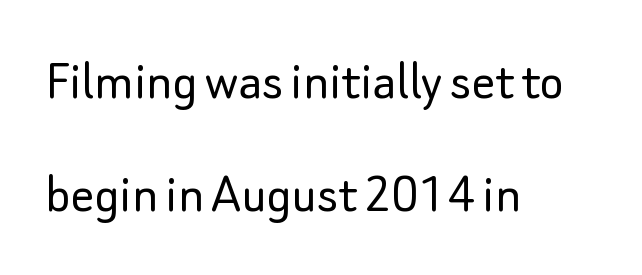
Q: Is the text bold? A: No.
Q: Is the text italic (slanted)? A: No, it is upright.
Q: Is the typeface a serif or a sans-serif typeface? A: Sans-serif.
Q: Is the text underlined? A: No.
Q: How is the paragraph aligned? A: Left-aligned.
Q: Is the spacing between letters normal or unusually wide? A: Normal.
Q: Is the spacing between lines tight, normal or loose? A: Loose.
Q: Width (condensed, normal, or wide)? A: Normal.
Q: Stroke contrast? A: Low.
Q: x-height? A: Small.
Q: Monospaced? A: No.
